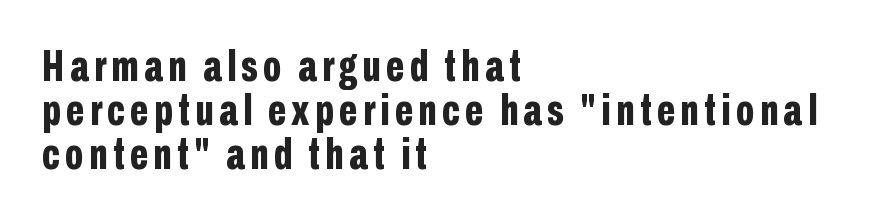
Q: Is the text bold? A: Yes.
Q: Is the text italic (slanted)? A: No, it is upright.
Q: Is the typeface a serif or a sans-serif typeface? A: Sans-serif.
Q: Is the text underlined? A: No.
Q: How is the paragraph aligned? A: Left-aligned.
Q: Is the spacing between lines tight, normal or loose? A: Tight.
Q: Width (condensed, normal, or wide)? A: Condensed.
Q: Stroke contrast? A: Low.
Q: x-height? A: Medium.
Q: Monospaced? A: No.
